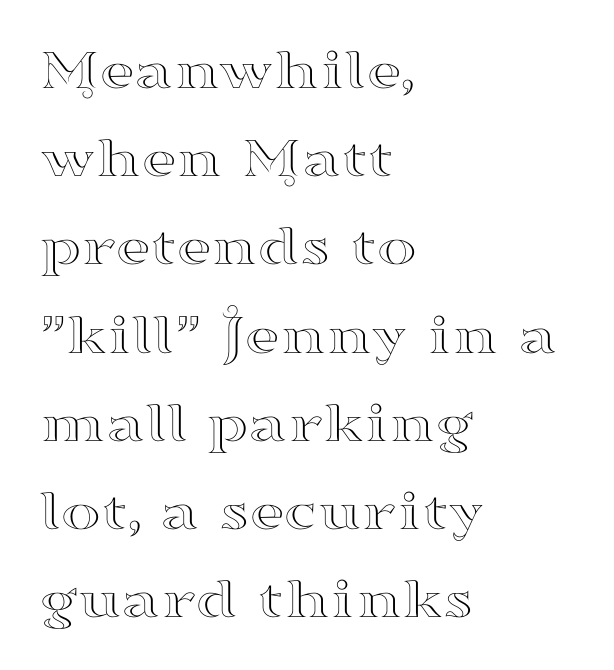
Each line starts at the same left margin while the right side varies. Line spacing here is normal. The typeface chosen for these lines features serifs. Looks like regular typesetting: each glyph gets only the width it needs. The horizontal fit of the characters is conventional and even. Words float on clear page, feet unadorned.
